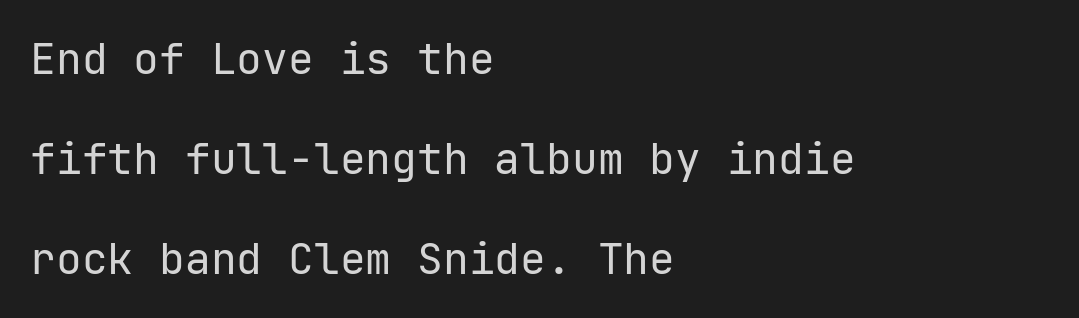
Notice the wide empty band between every row — that's loose leading. Any mark beneath the type? The region is blank. Alignment: flush left. Students, note that the glyphs here touch the page at normal intervals.
